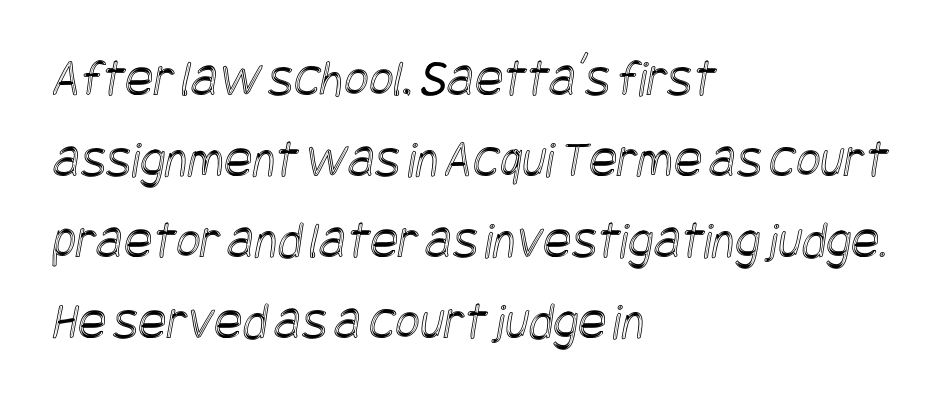
The image shows 53 px condensed type; set left-aligned, normal line spacing (1.53x), normal letter spacing, not underlined; a large x-height.
